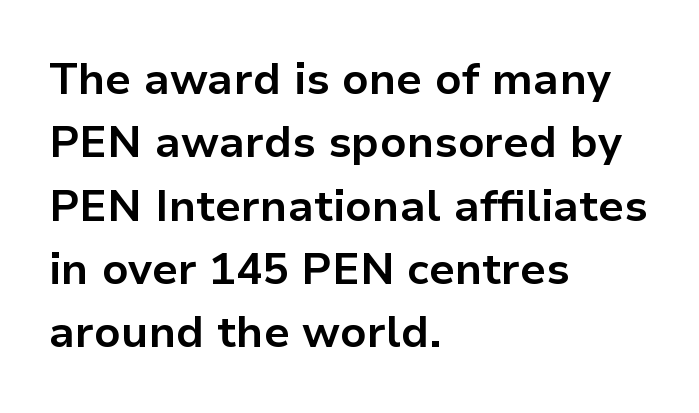
Where is the straight margin? On the left. The lettering holds an erect, upright posture throughout. Note the varied advance widths — an 'i' is clearly narrower than an 'm'. The space beneath each line is pristine and unruled. Check where the strokes stop: nothing finishes them off — pure sans.
